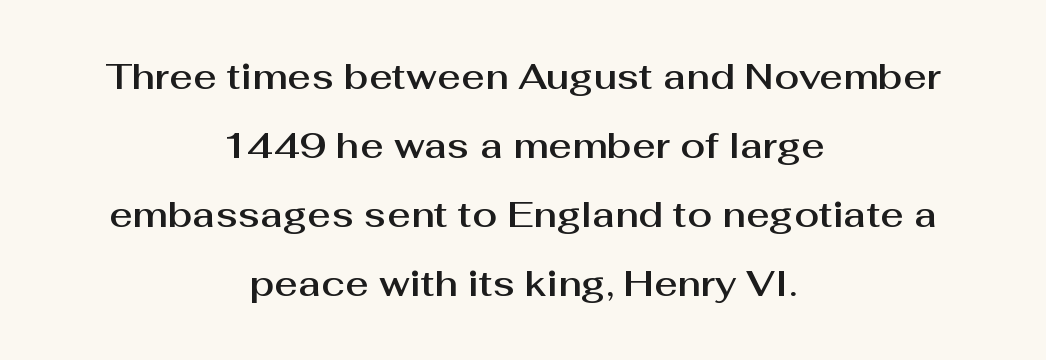
{"serif": "no", "italic": "no", "width": "normal", "stroke_contrast": "medium", "x_height": "medium", "monospaced": "no", "underline": "no", "align": "center", "line_spacing": "loose", "line_spacing_ratio": 1.92, "letter_spacing": "normal", "letter_spacing_em": 0.0, "glyph_px": 36}
